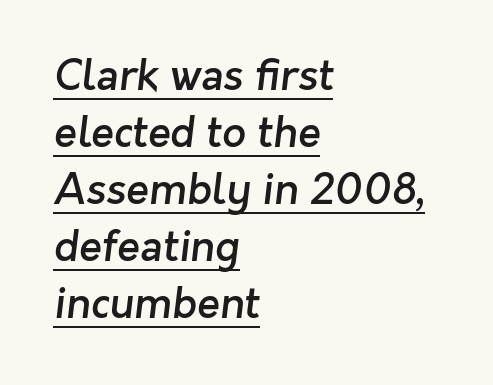
The image shows 42 px semibold sans-serif type; set left-aligned, normal line spacing (1.36x), normal letter spacing, underlined; low stroke contrast and a medium x-height.
